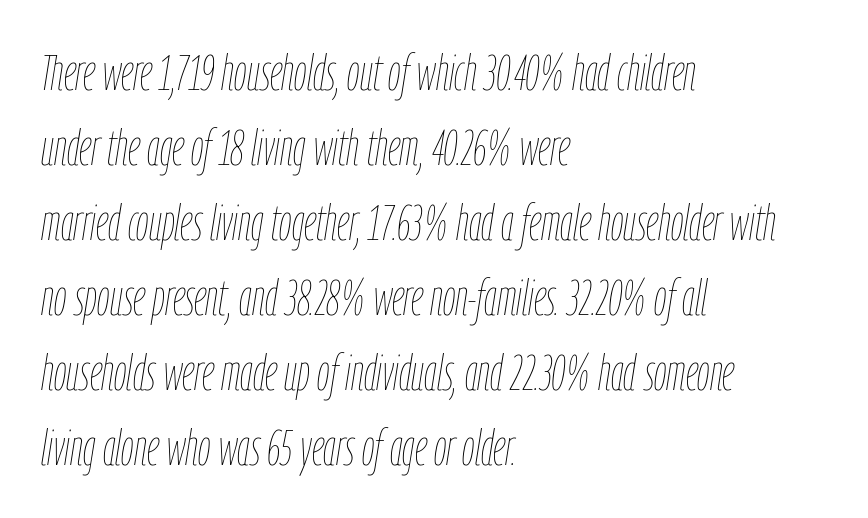
Q: Is the text bold? A: No.
Q: Is the text italic (slanted)? A: Yes, it leans right by about 9 degrees.
Q: Is the text underlined? A: No.
Q: How is the paragraph aligned? A: Left-aligned.
Q: Is the spacing between letters normal or unusually wide? A: Normal.
Q: Is the spacing between lines tight, normal or loose? A: Normal.
Q: Width (condensed, normal, or wide)? A: Condensed.
Q: Stroke contrast? A: Low.
Q: x-height? A: Medium.
Q: Monospaced? A: No.
